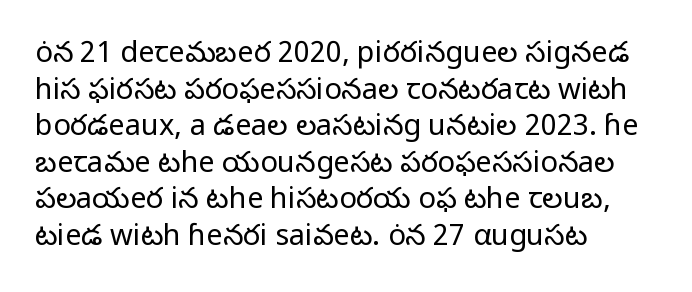
The letters advance in unequal steps, a hallmark of proportional type. The string is rendered with underlining switched off. The axis of the letterforms is exactly vertical. Honestly, the letter spacing is just normal — you wouldn't notice it. No chunkiness to these letters — they're not bold. The rendering uses a moderate line-height, typical for paragraphs.
